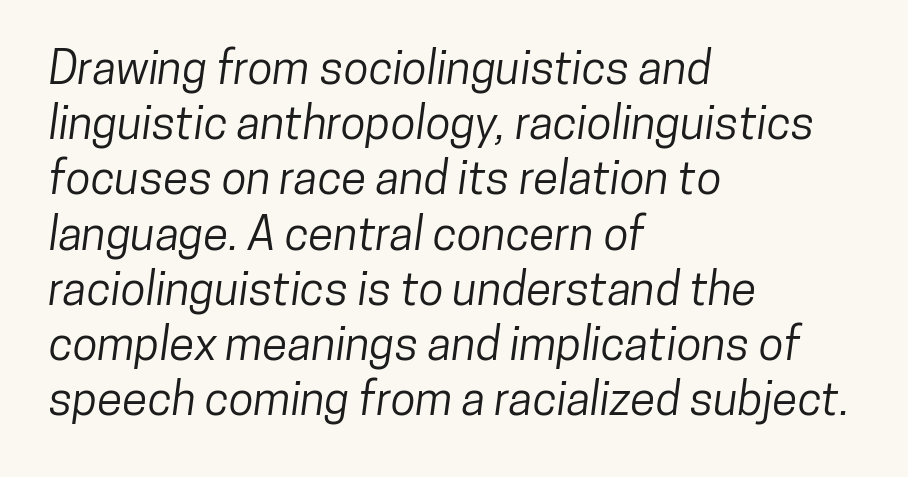
The image shows 46 px condensed sans-serif type; set left-aligned, line spacing 1.2x, normal letter spacing, not underlined; low stroke contrast and a medium x-height.
